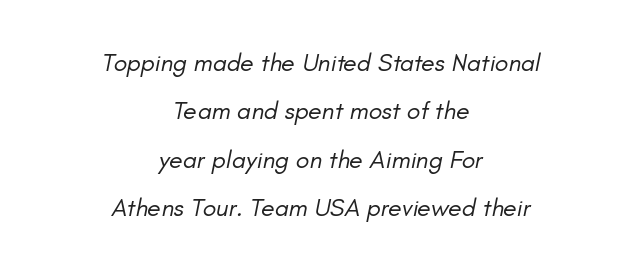
Descender tails drop into unmarked territory. Is there much room between lines? Yes — plenty of vertical air separates them. These glyphs show unthickened strokes, regular width or finer. Rendered with sloped, italic letterforms.
